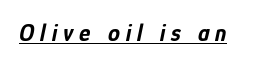
Q: Is the text bold? A: Yes.
Q: Is the text italic (slanted)? A: Yes, it leans right by about 12 degrees.
Q: Is the text underlined? A: Yes.
Q: Is the spacing between letters normal or unusually wide? A: Unusually wide.
